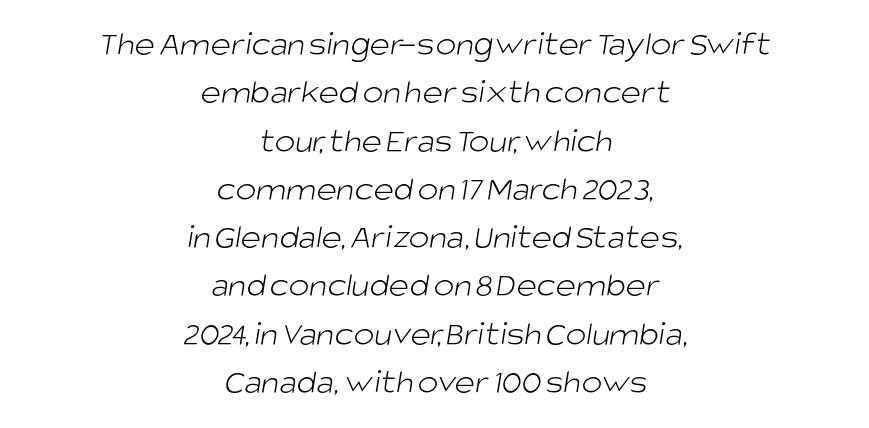
To sum up the face: it is a sans, with no serifs. Baseline-to-baseline distance is the conventional proportion of letter height. You could not count columns in this text — the font is proportionally spaced. You could call the tracking neutral — neither tight nor loose.
